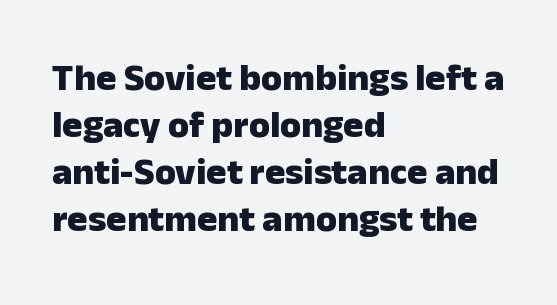
Q: Is the text bold? A: Yes.
Q: Is the text italic (slanted)? A: No, it is upright.
Q: Is the typeface a serif or a sans-serif typeface? A: Sans-serif.
Q: Is the text underlined? A: No.
Q: How is the paragraph aligned? A: Left-aligned.
Q: Is the spacing between letters normal or unusually wide? A: Normal.
Q: Width (condensed, normal, or wide)? A: Normal.
Q: Stroke contrast? A: Low.
Q: x-height? A: Medium.
Q: Monospaced? A: No.
